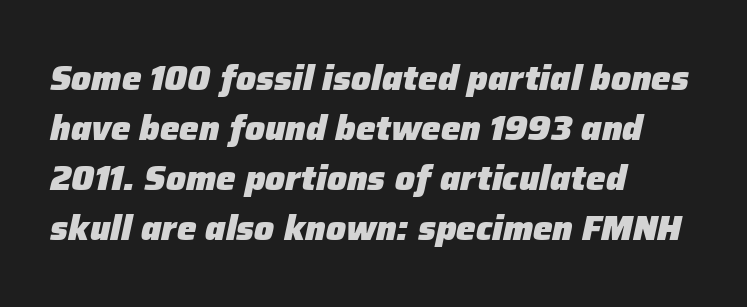
Q: Is the text bold? A: Yes.
Q: Is the text italic (slanted)? A: Yes, it leans right by about 12 degrees.
Q: Is the text underlined? A: No.
Q: How is the paragraph aligned? A: Left-aligned.
Q: Is the spacing between letters normal or unusually wide? A: Normal.
Q: Is the spacing between lines tight, normal or loose? A: Normal.
Q: Width (condensed, normal, or wide)? A: Normal.
Q: Stroke contrast? A: Low.
Q: x-height? A: Medium.
Q: Monospaced? A: No.
